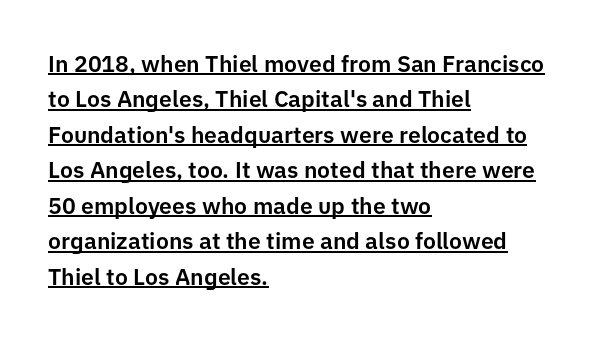
How are the letters spaced? Ordinarily, with no added tracking. Compared with typical paragraphs, the rows here are spaced about the same. Line starts are locked; line ends wander. The rendered words wear a rule along their underside. Ascenders rise straight up at ninety degrees.
